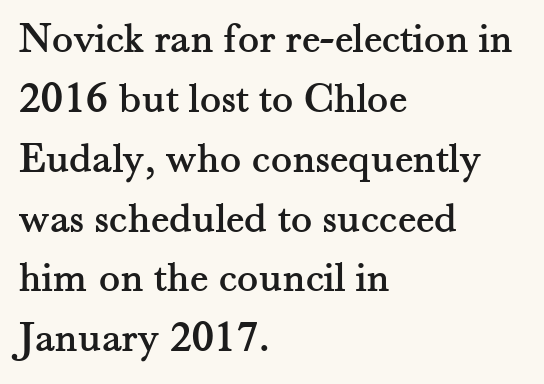
Nobody drew a line under any word here. This sample has the flowing, uneven cadence of proportional lettering. Little horizontal feet cap the strokes, marking this as serif type. Each line starts at the same left margin while the right side varies.
